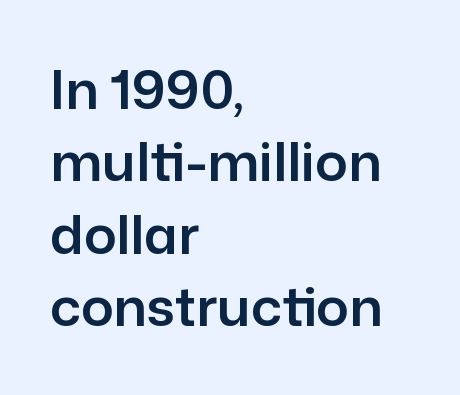
The rag falls on the right side of this text block. Words float on clear page, feet unadorned. Observe the ordinary spacing: letters are neighbours, not strangers. Interline gaps are of average width in this sample. The text was rendered using a sans face with plain stroke endings.
